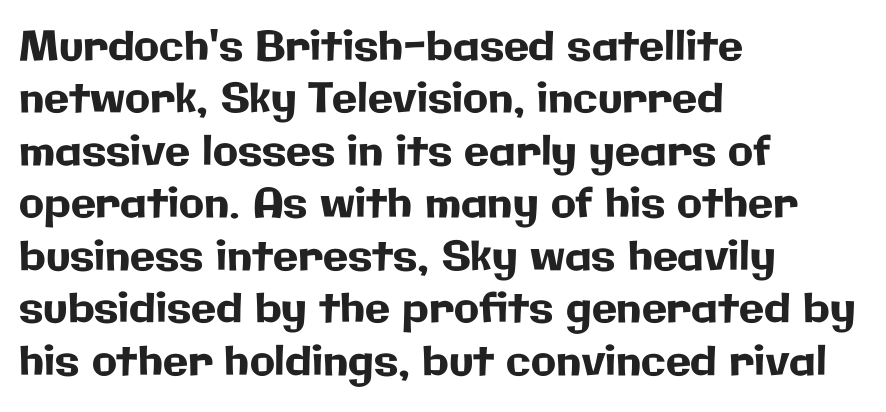
{"serif": "no", "italic": "no", "width": "normal", "stroke_contrast": "low", "x_height": "medium", "monospaced": "no", "underline": "no", "align": "left", "line_spacing": "normal", "line_spacing_ratio": 1.28, "letter_spacing": "normal", "letter_spacing_em": 0.0, "glyph_px": 41}
